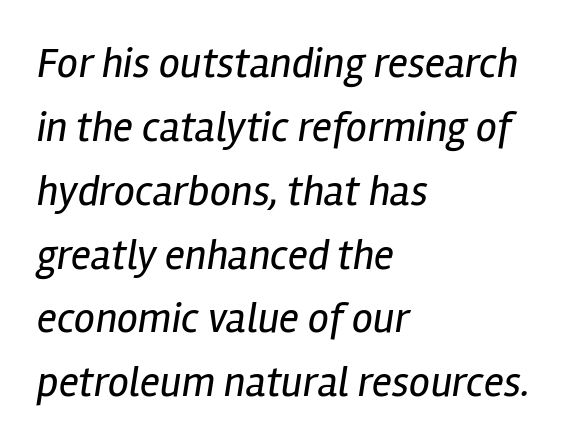
Q: Is the text bold? A: No.
Q: Is the text italic (slanted)? A: Yes, it leans right by about 12 degrees.
Q: Is the text underlined? A: No.
Q: How is the paragraph aligned? A: Left-aligned.
Q: Is the spacing between letters normal or unusually wide? A: Normal.
Q: Is the spacing between lines tight, normal or loose? A: Normal.
Q: Width (condensed, normal, or wide)? A: Condensed.
Q: Stroke contrast? A: Low.
Q: x-height? A: Medium.
Q: Monospaced? A: No.
